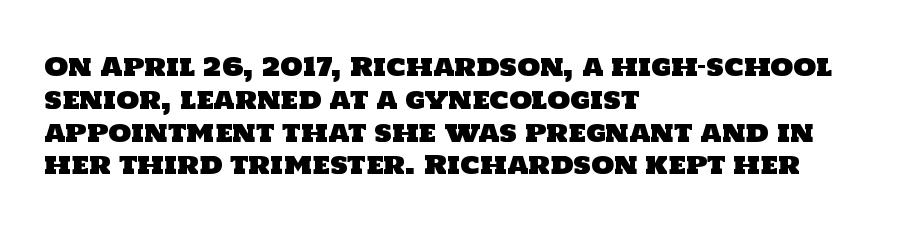
Q: Is the text underlined? A: No.
Q: How is the paragraph aligned? A: Left-aligned.
Q: Is the spacing between letters normal or unusually wide? A: Normal.
Q: Is the spacing between lines tight, normal or loose? A: Normal.
